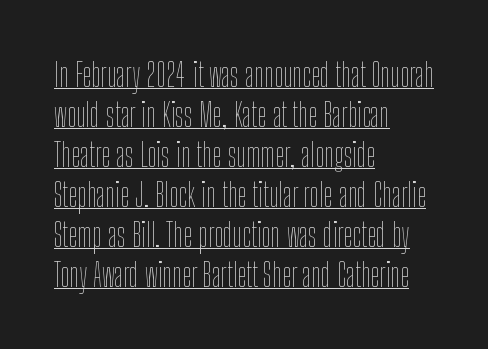
Q: Is the text bold? A: No.
Q: Is the text italic (slanted)? A: No, it is upright.
Q: Is the text underlined? A: Yes.
Q: How is the paragraph aligned? A: Left-aligned.
Q: Is the spacing between letters normal or unusually wide? A: Normal.
Q: Width (condensed, normal, or wide)? A: Condensed.
Q: Stroke contrast? A: Low.
Q: x-height? A: Medium.
Q: Monospaced? A: No.
